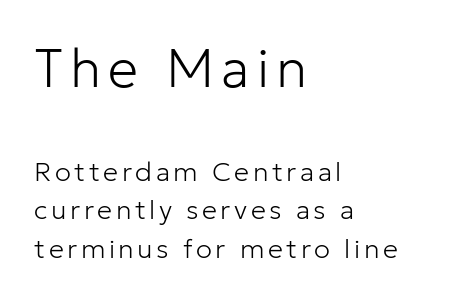
Q: Is the text bold? A: No.
Q: Is the text italic (slanted)? A: No, it is upright.
Q: Is the typeface a serif or a sans-serif typeface? A: Sans-serif.
Q: Is the text underlined? A: No.
Q: How is the paragraph aligned? A: Left-aligned.
Q: Is the spacing between lines tight, normal or loose? A: Normal.
Q: Which block of text is set in a larger size, the first (top) or the second (bottom)? A: The first (top) one.
Q: Width (condensed, normal, or wide)? A: Normal.
Q: Stroke contrast? A: Low.
Q: x-height? A: Medium.
Q: Monospaced? A: No.
